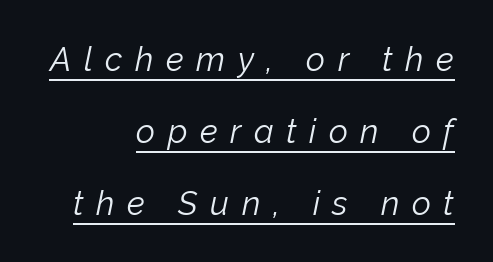
Q: Is the text bold? A: No.
Q: Is the text italic (slanted)? A: Yes, it leans right by about 12 degrees.
Q: Is the text underlined? A: Yes.
Q: How is the paragraph aligned? A: Right-aligned.
Q: Is the spacing between letters normal or unusually wide? A: Unusually wide.
Q: Is the spacing between lines tight, normal or loose? A: Loose.
Q: Width (condensed, normal, or wide)? A: Normal.
Q: Stroke contrast? A: Low.
Q: x-height? A: Medium.
Q: Monospaced? A: No.
